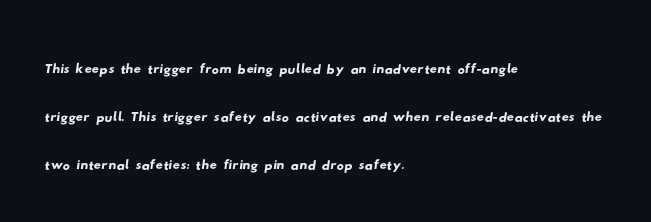
{"serif": "no", "width": "wide", "stroke_contrast": "low", "x_height": "small", "monospaced": "no", "underline": "no", "align": "left", "line_spacing": "normal", "line_spacing_ratio": 1.34, "letter_spacing": "normal", "letter_spacing_em": 0.0, "glyph_px": 36}
